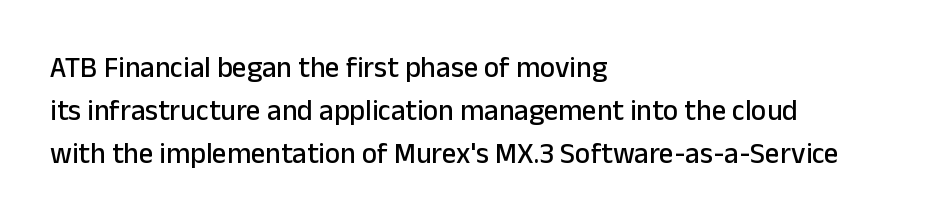
Q: Is the text italic (slanted)? A: No, it is upright.
Q: Is the typeface a serif or a sans-serif typeface? A: Sans-serif.
Q: Is the text underlined? A: No.
Q: How is the paragraph aligned? A: Left-aligned.
Q: Is the spacing between letters normal or unusually wide? A: Normal.
Q: Is the spacing between lines tight, normal or loose? A: Normal.
Q: Width (condensed, normal, or wide)? A: Normal.
Q: Stroke contrast? A: Low.
Q: x-height? A: Medium.
Q: Monospaced? A: No.
